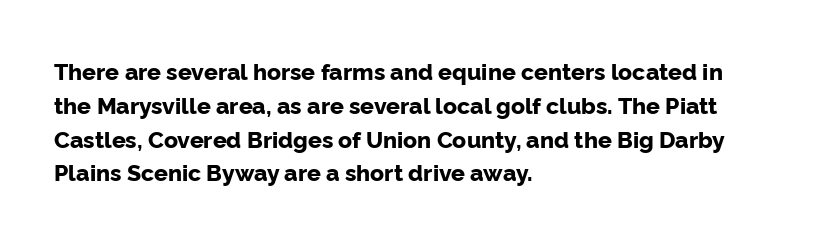
The image shows 23 px bold type, upright; set left-aligned, normal line spacing (1.47x), normal letter spacing, not underlined.
